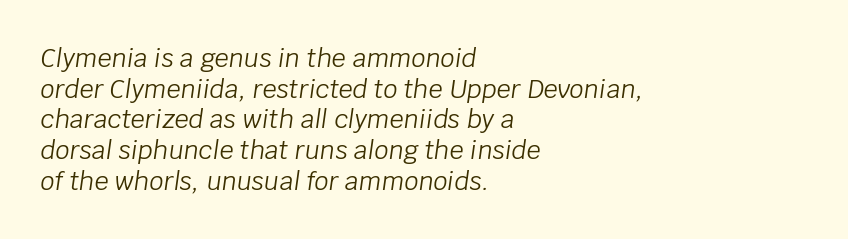
Q: Is the text bold? A: No.
Q: Is the text italic (slanted)? A: Yes, it leans right by about 8 degrees.
Q: Is the text underlined? A: No.
Q: How is the paragraph aligned? A: Left-aligned.
Q: Is the spacing between letters normal or unusually wide? A: Normal.
